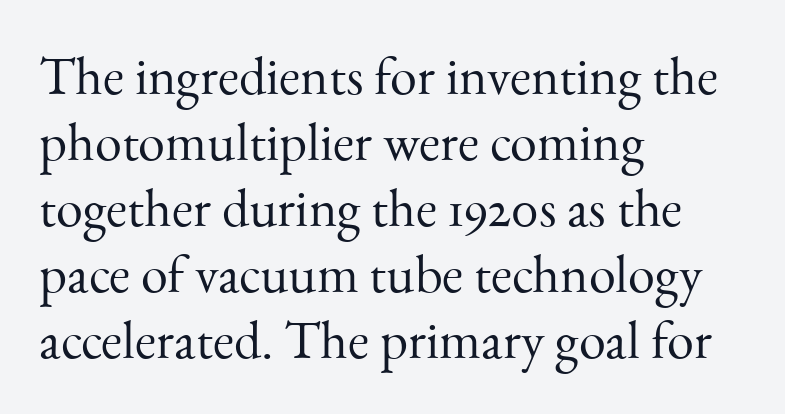
Do the characters align in a grid? No, the font is proportional. The letterforms sit at book weight or below. Standard letterfit; no display-style spreading of the glyphs. Words float on clear page, feet unadorned.
